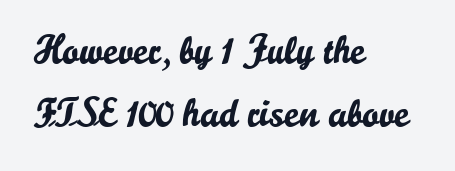
{"serif": "no", "width": "normal", "stroke_contrast": "low", "x_height": "small", "monospaced": "no", "underline": "no", "align": "left", "line_spacing": "normal", "line_spacing_ratio": 1.57, "letter_spacing": "normal", "letter_spacing_em": 0.0, "glyph_px": 40}
